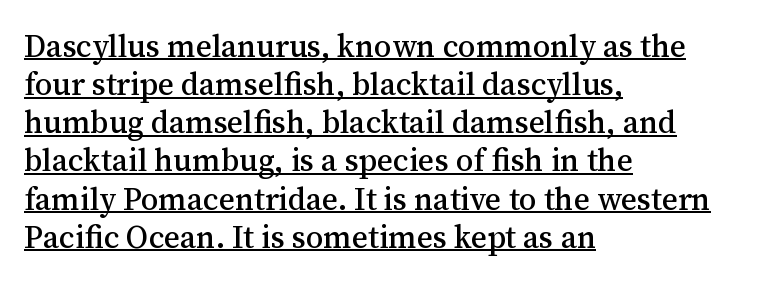
The typography opts for an upright posture over an oblique one. Looks like regular typesetting: each glyph gets only the width it needs. Underlining? Definitely there. This sample uses a serif face.
